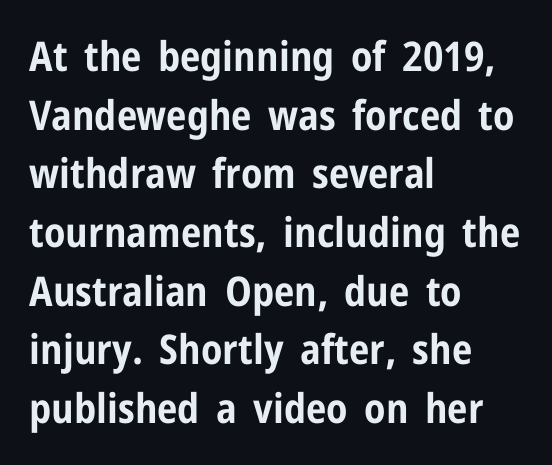
{"serif": "no", "italic": "no", "bold": "yes", "weight": "bold", "width": "condensed", "stroke_contrast": "low", "x_height": "medium", "monospaced": "no", "underline": "no", "align": "left", "line_spacing": "normal", "line_spacing_ratio": 1.43, "letter_spacing": "normal", "letter_spacing_em": 0.0, "glyph_px": 41}
